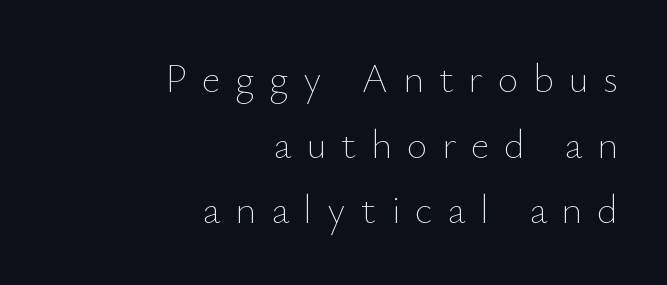
The font sits on the lighter half of the weight spectrum, regular included. Each word looks stretched out because of the extra space between its letters. Posture: straight, roman, zero tilt. Descenders hang freely into open space. This sample is right-justified, so line beginnings fall wherever the words allow. This sample keeps an unexceptional amount of space between lines.
